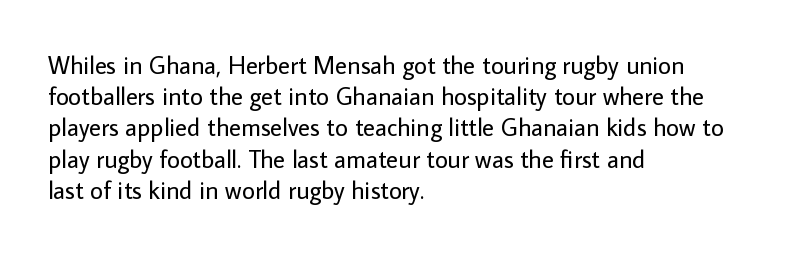
Q: Is the text bold? A: No.
Q: Is the text italic (slanted)? A: No, it is upright.
Q: Is the text underlined? A: No.
Q: How is the paragraph aligned? A: Left-aligned.
Q: Is the spacing between letters normal or unusually wide? A: Normal.
Q: Is the spacing between lines tight, normal or loose? A: Normal.
